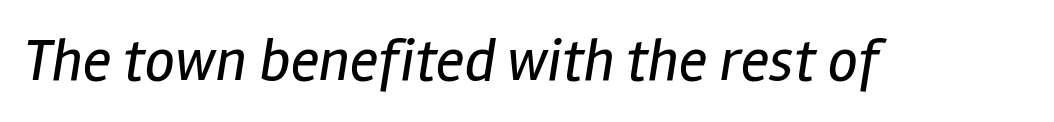
The letters sit at their default tracking, neither squeezed nor spread. Each row of text sits above clean, open space. Would a proofreader flag this as italicized? Yes. Heft: none added — not bold. The letters advance in unequal steps, a hallmark of proportional type.
